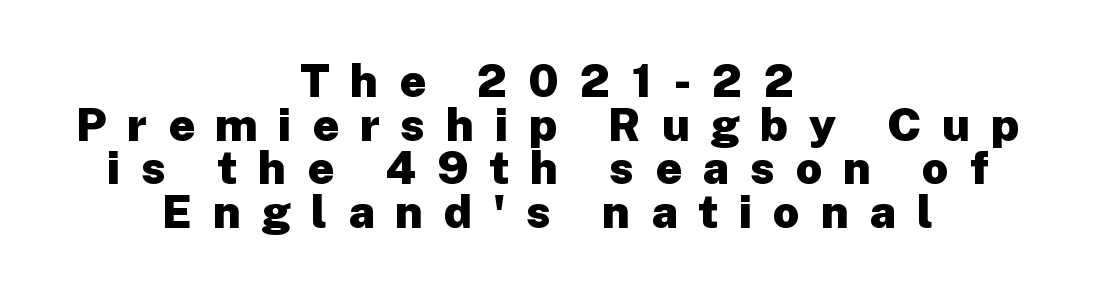
Type without underlining. Varying glyph widths throughout — classic text-font behaviour. Words appear elongated and porous because spacing is wide. The glyphs in this specimen are sans serif. A roman cut, with each character standing at attention.
